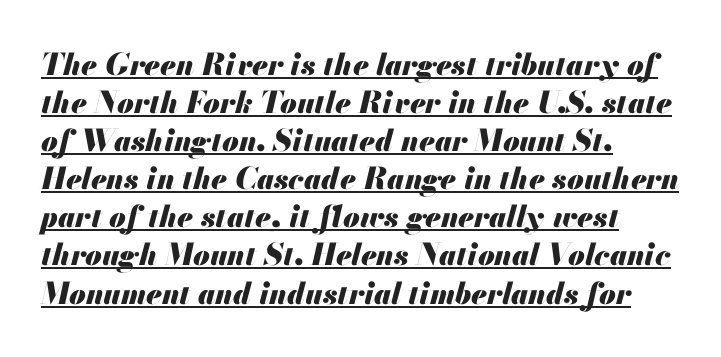
The image shows 30 px heavy type, italic (leaning right); set left-aligned, normal line spacing (1.27x), normal letter spacing, underlined; medium stroke contrast and a small x-height.
